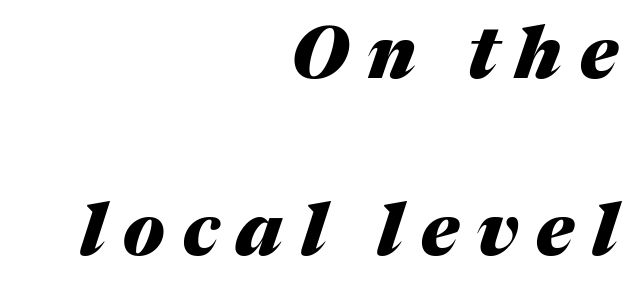
{"italic": "yes", "lean": "right", "slant_degrees": 17, "bold": "yes", "weight": "heavy", "width": "normal", "stroke_contrast": "medium", "x_height": "medium", "monospaced": "no", "underline": "no", "align": "right", "line_spacing": "loose", "line_spacing_ratio": 2.46, "letter_spacing": "wide", "letter_spacing_em": 0.25, "glyph_px": 72}
